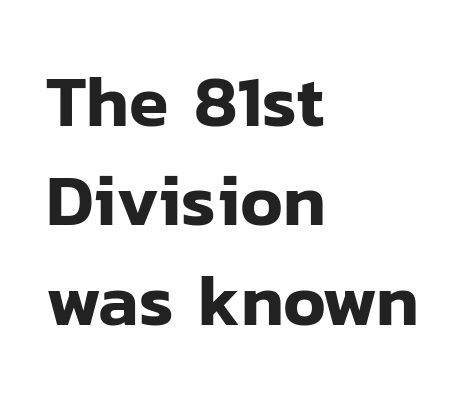
Q: Is the text italic (slanted)? A: No, it is upright.
Q: Is the typeface a serif or a sans-serif typeface? A: Sans-serif.
Q: Is the text underlined? A: No.
Q: How is the paragraph aligned? A: Left-aligned.
Q: Is the spacing between letters normal or unusually wide? A: Normal.
Q: Is the spacing between lines tight, normal or loose? A: Normal.
Q: Width (condensed, normal, or wide)? A: Normal.
Q: Stroke contrast? A: Low.
Q: x-height? A: Medium.
Q: Monospaced? A: No.
